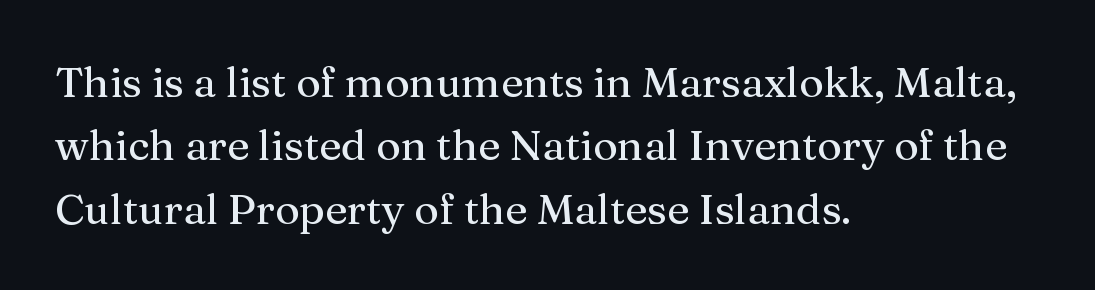
The vertical gap from one line to the next is medium. Proportional: the letters do not fall into vertical columns. The rendering keeps characters at their native spacing. Little horizontal feet cap the strokes, marking this as serif type. Italic? Not at all — the glyphs are vertical.
